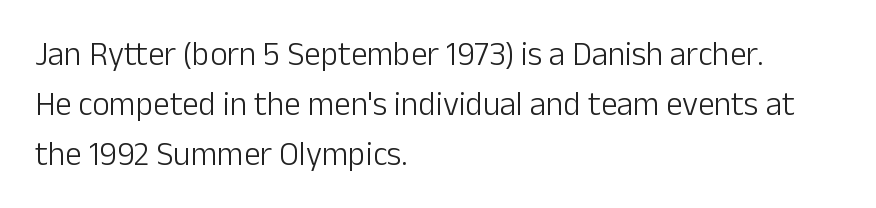
Underlining? Definitely not there. Spacing verdict: proportional, widths tailored to each character. Posture: vertical. Does the type have serifs? No, each stem ends abruptly.
